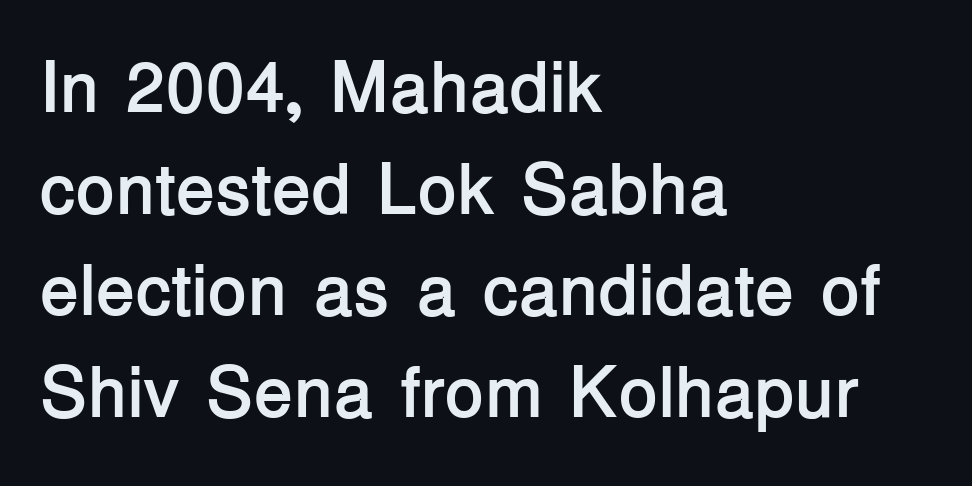
{"serif": "no", "italic": "no", "bold": "yes", "weight": "semibold", "width": "normal", "stroke_contrast": "low", "x_height": "medium", "monospaced": "no", "underline": "no", "align": "left", "line_spacing": "normal", "line_spacing_ratio": 1.41, "letter_spacing": "normal", "letter_spacing_em": 0.0, "glyph_px": 72}
